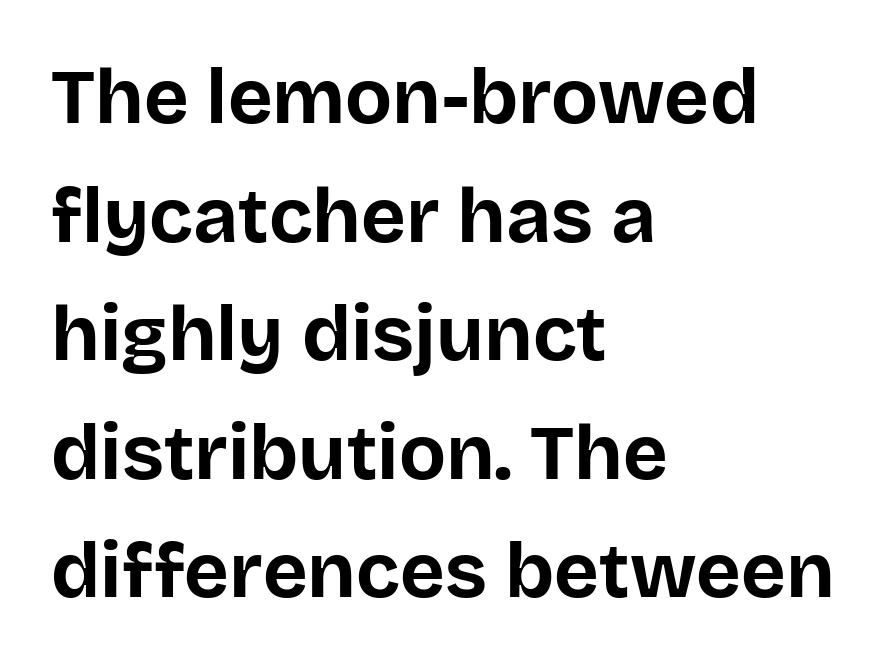
{"serif": "no", "italic": "no", "bold": "yes", "weight": "bold", "width": "normal", "stroke_contrast": "low", "x_height": "large", "monospaced": "no", "underline": "no", "align": "left", "line_spacing": "normal", "line_spacing_ratio": 1.54, "letter_spacing": "normal", "letter_spacing_em": 0.0, "glyph_px": 77}
